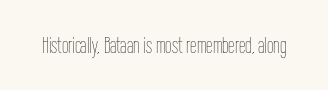
{"italic": "no", "bold": "no", "underline": "no", "letter_spacing": "normal", "letter_spacing_em": 0.0, "glyph_px": 23}
